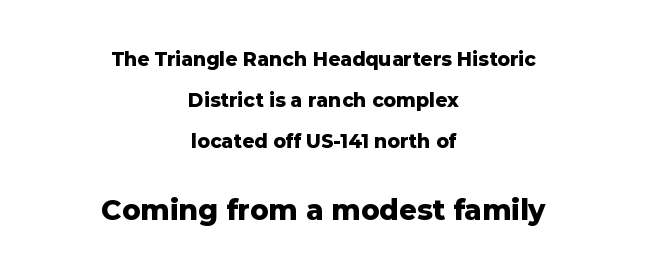
The image shows 28 px heavy sans-serif type, upright; set centered, loose line spacing (2.15x), normal letter spacing, not underlined; the second (bottom) block is 1.47x larger; low stroke contrast and a medium x-height.
